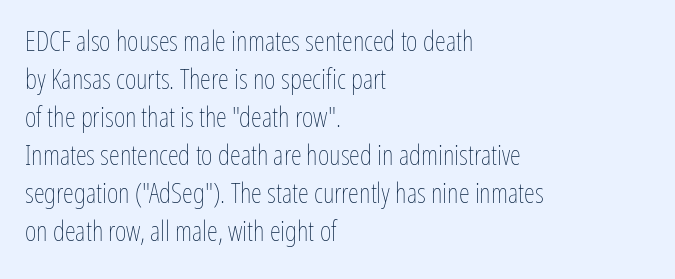
{"italic": "no", "bold": "no", "weight": "thin", "width": "condensed", "stroke_contrast": "low", "x_height": "medium", "monospaced": "no", "underline": "no", "align": "left", "line_spacing": "normal", "line_spacing_ratio": 1.36, "letter_spacing": "normal", "letter_spacing_em": 0.0, "glyph_px": 28}
